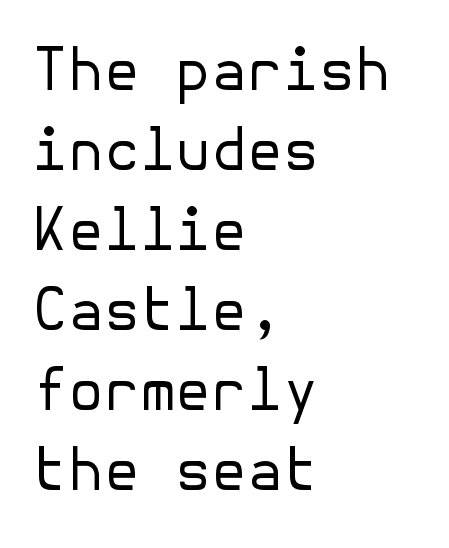
{"serif": "no", "italic": "no", "bold": "no", "weight": "regular", "width": "normal", "stroke_contrast": "low", "x_height": "medium", "underline": "no", "align": "left", "line_spacing": "normal", "line_spacing_ratio": 1.38, "letter_spacing": "normal", "letter_spacing_em": 0.0, "glyph_px": 58}
